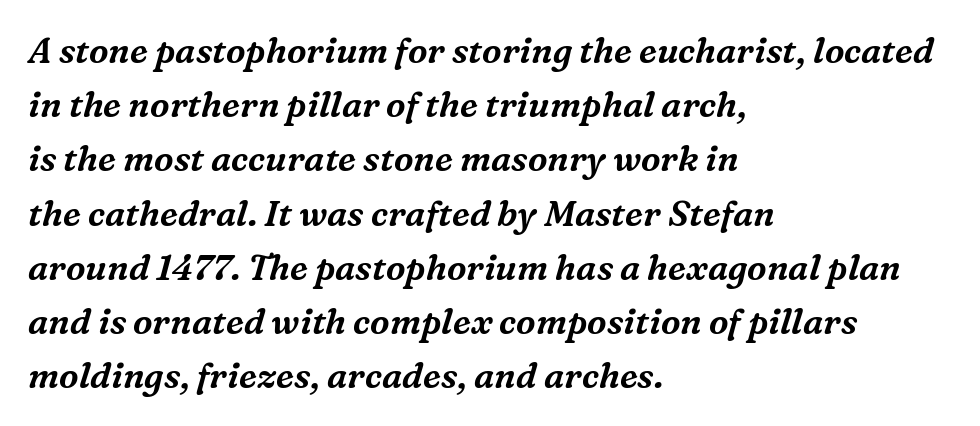
Q: Is the text italic (slanted)? A: Yes, it leans right by about 16 degrees.
Q: Is the typeface a serif or a sans-serif typeface? A: Serif.
Q: Is the text underlined? A: No.
Q: How is the paragraph aligned? A: Left-aligned.
Q: Is the spacing between letters normal or unusually wide? A: Normal.
Q: Is the spacing between lines tight, normal or loose? A: Normal.
Q: Width (condensed, normal, or wide)? A: Normal.
Q: Stroke contrast? A: Medium.
Q: x-height? A: Medium.
Q: Monospaced? A: No.
